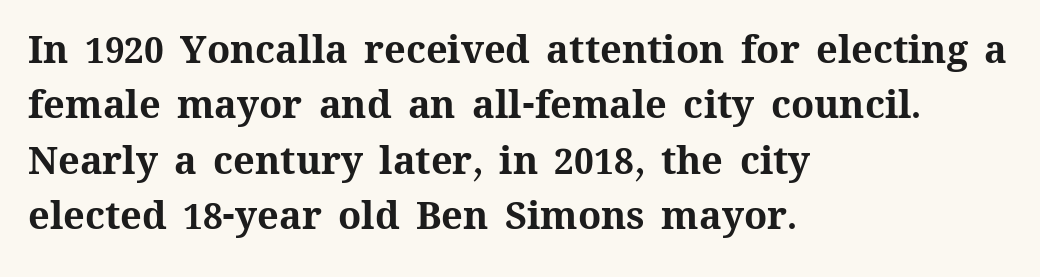
Note the varied advance widths — an 'i' is clearly narrower than an 'm'. The leading is moderate, giving the passage an even texture. Rule under the text: the space is simply empty. The font's upright variant was chosen for this text. How heavy is the stroke? Heavy — this is a bold.
